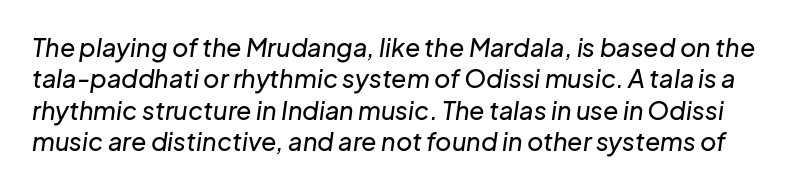
The image shows 25 px text type, italic (leaning right); set normal line spacing (1.26x), normal letter spacing, not underlined.
